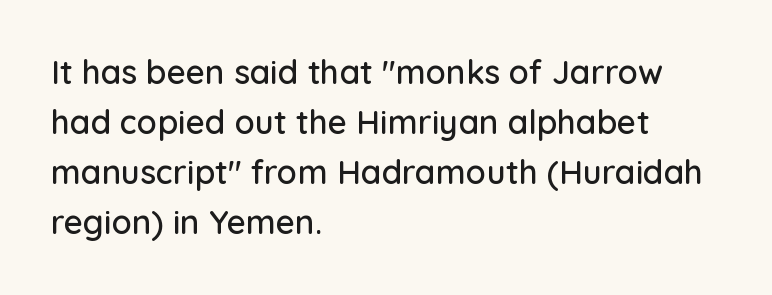
The image shows 33 px sans-serif type, upright; set left-aligned, normal line spacing (1.52x), normal letter spacing, not underlined; low stroke contrast and a medium x-height.
